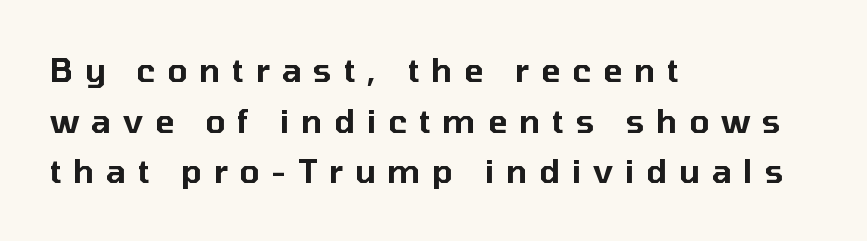
{"serif": "no", "italic": "no", "width": "normal", "stroke_contrast": "low", "x_height": "medium", "monospaced": "no", "underline": "no", "align": "left", "line_spacing": "normal", "line_spacing_ratio": 1.58, "letter_spacing": "wide", "letter_spacing_em": 0.37, "glyph_px": 32}
